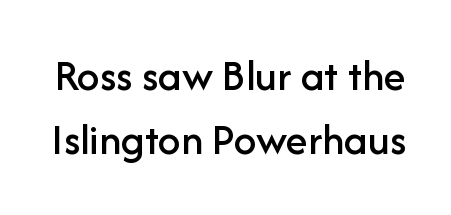
Upright lettering throughout. This rendering employs a face without finishing strokes, i.e., a sans-serif. The rendering uses natural spacing where letterforms have individual widths. The foot of each line stays bare and open. The designer left line spacing at the default. How are the letters spaced? Ordinarily, with no added tracking.
